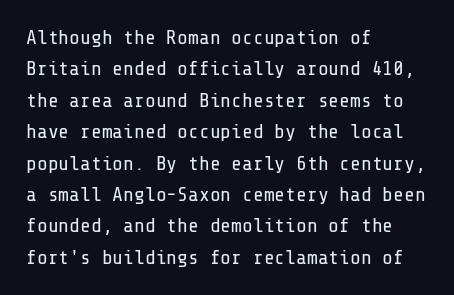
The image shows 20 px text type, upright; set left-aligned, normal line spacing (1.57x), normal letter spacing, not underlined.
